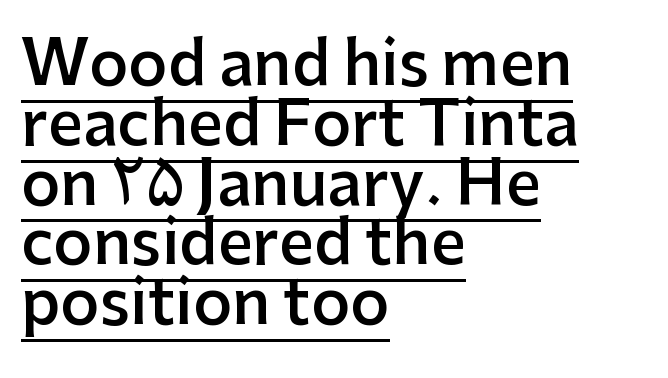
The text block is weighted toward the left margin, trailing off unevenly rightward. You could not count columns in this text — the font is proportionally spaced. If you drew a line through each stem, it would be perfectly vertical. Is the type bold? Partly — it's a semibold, heavier than regular but not fully bold. The tracking reads as untouched default to a designer's eye.
